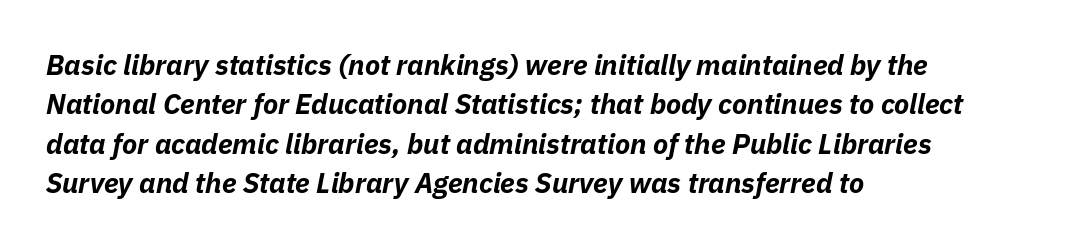
In CSS terms this would be text-align: left. The letters advance in unequal steps, a hallmark of proportional type. A typesetter would call this zero additional tracking. The foot of each line stays bare and open. How would I describe the line gaps? Plain and ordinary. Notice how thick the strokes are: this is what a full bold looks like.
